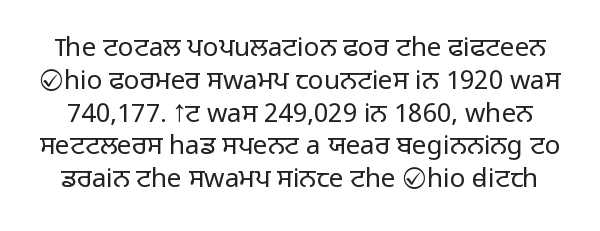
Q: Is the text bold? A: No.
Q: Is the text italic (slanted)? A: No, it is upright.
Q: Is the text underlined? A: No.
Q: Is the spacing between letters normal or unusually wide? A: Normal.
Q: Is the spacing between lines tight, normal or loose? A: Normal.
